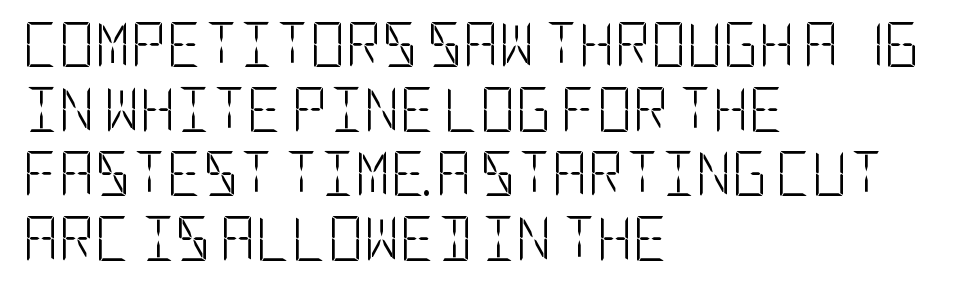
The passage shown has conventional tracking throughout. The foot of each line stays bare and open. A typesetter would mark this as roman, not italic. Regular leading. Every row of glyphs begins at an identical x-position on the left. Compared with a typical body face, this is equally light or lighter still.
